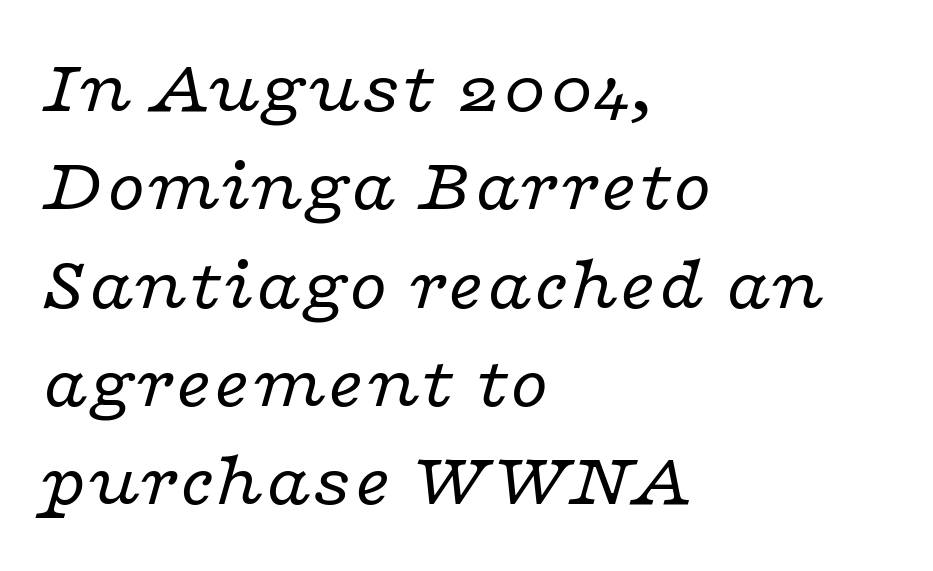
The image shows 78 px regular-weight, wide serif type, italic (leaning right); set left-aligned, normal line spacing (1.26x), normal letter spacing, not underlined; low stroke contrast and a medium x-height.
